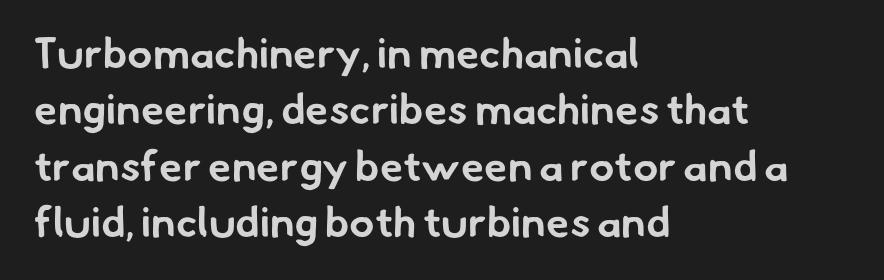
Q: Is the text bold? A: Yes.
Q: Is the typeface a serif or a sans-serif typeface? A: Sans-serif.
Q: Is the text underlined? A: No.
Q: How is the paragraph aligned? A: Left-aligned.
Q: Is the spacing between letters normal or unusually wide? A: Normal.
Q: Is the spacing between lines tight, normal or loose? A: Normal.
Q: Width (condensed, normal, or wide)? A: Normal.
Q: Stroke contrast? A: Low.
Q: x-height? A: Small.
Q: Monospaced? A: No.
